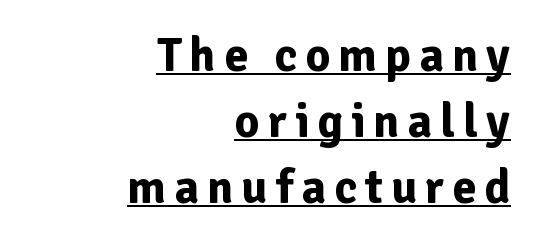
{"serif": "no", "italic": "no", "bold": "yes", "weight": "bold", "width": "normal", "stroke_contrast": "low", "x_height": "medium", "monospaced": "no", "underline": "yes", "align": "right", "line_spacing": "normal", "line_spacing_ratio": 1.37, "glyph_px": 48}
